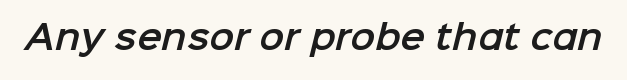
The face used here is a sans, in the tradition of grotesques and geometrics. Glyph-to-glyph distance matches everyday printed text. Plain, unruled lines of type. Looks like regular typesetting: each glyph gets only the width it needs.
